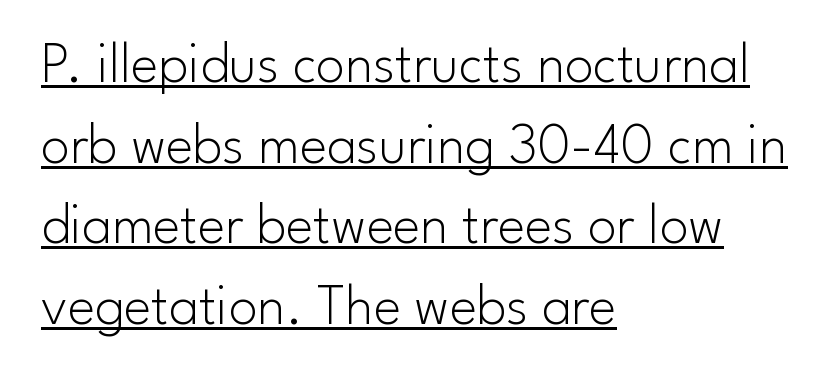
You could not count columns in this text — the font is proportionally spaced. The designer went with a sans here, leaving each stem footless. Does the lettering tilt? It doesn't — this is upright. If you drew a ruler down the left edge, every line would touch it. The rendering uses a moderate line-height, typical for paragraphs. The strokes carry an ordinary text weight at most.
